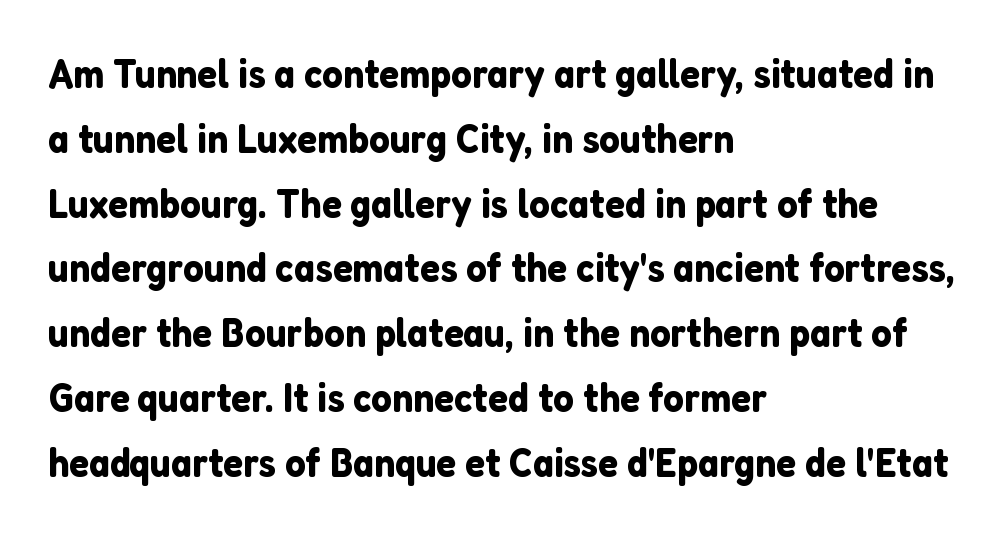
Visually the block forms a straight wall on the left and a jagged coastline on the right. Font category for this specimen: sans-serif. Unmarked baselines from the first word to the last. Notice how the stems are strictly vertical — no italics here. Looks like regular typesetting: each glyph gets only the width it needs. Between one letter and the next there's only the usual sliver of space.
